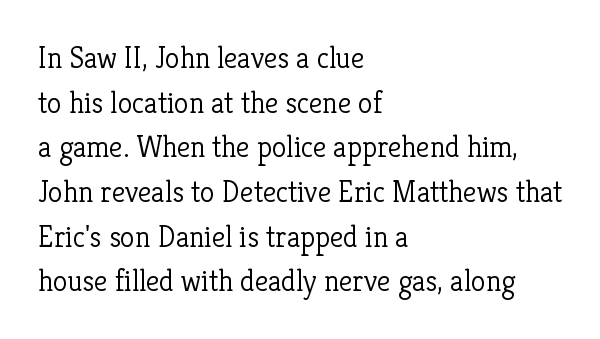
The image shows 30 px light serif type, upright; set left-aligned, normal line spacing (1.49x), normal letter spacing, not underlined; low stroke contrast and a medium x-height.
